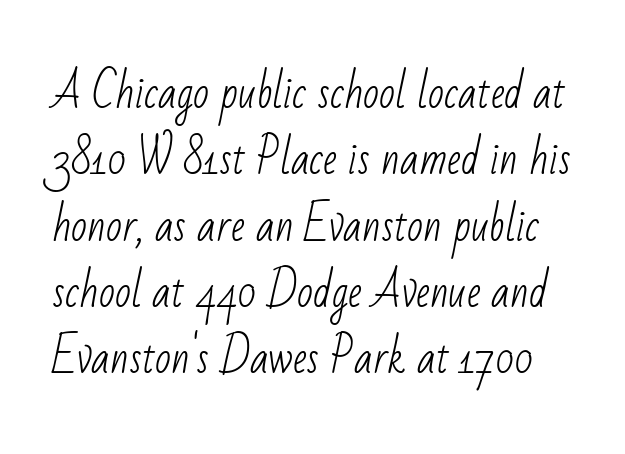
These lines sit exactly where default settings would place them. The passage shown is typeset with a sans-serif family. Weight: not bold — regular or lighter. The rendering uses natural spacing where letterforms have individual widths. Letter spacing: default.
